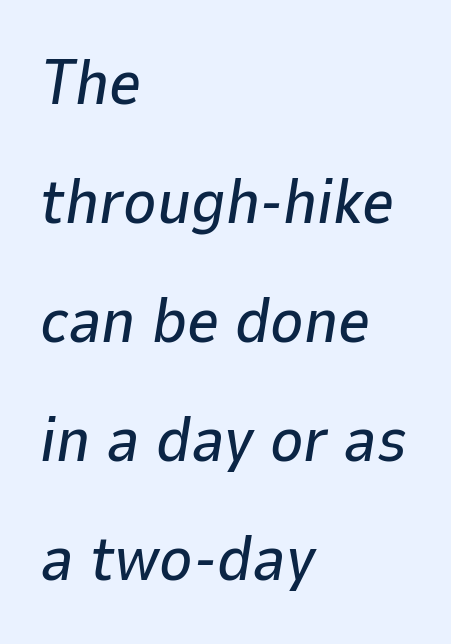
Words float on clear page, feet unadorned. These lines are rendered in a variable-pitch font. Short note: letters normally spaced. Style check: oblique. Left-aligned paragraph, ragged on the right.
